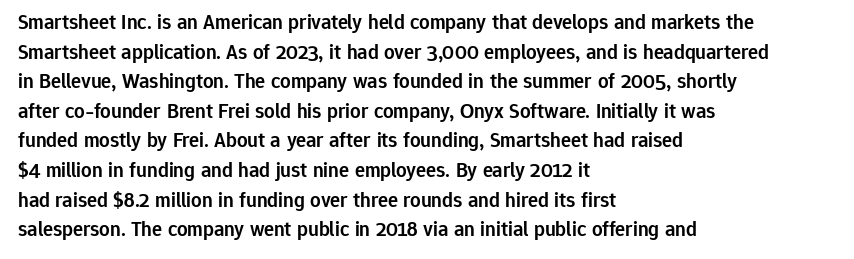
Q: Is the text bold? A: Semi-bold.
Q: Is the text italic (slanted)? A: No, it is upright.
Q: Is the text underlined? A: No.
Q: How is the paragraph aligned? A: Left-aligned.
Q: Is the spacing between letters normal or unusually wide? A: Normal.
Q: Is the spacing between lines tight, normal or loose? A: Normal.
